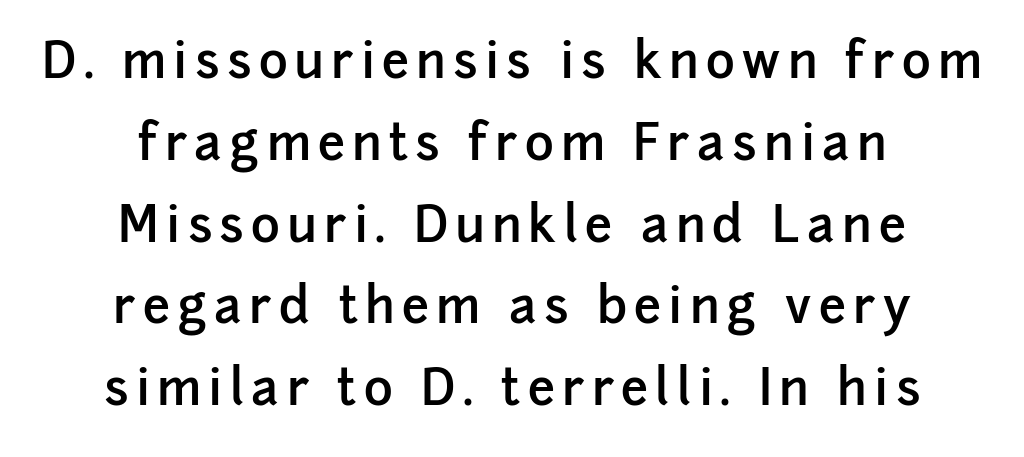
Leading: standard. You can tell it's not italic because the verticals are truly vertical. A clean baseline with only descenders dipping below it. In terms of letterform style, serifs are entirely absent.
